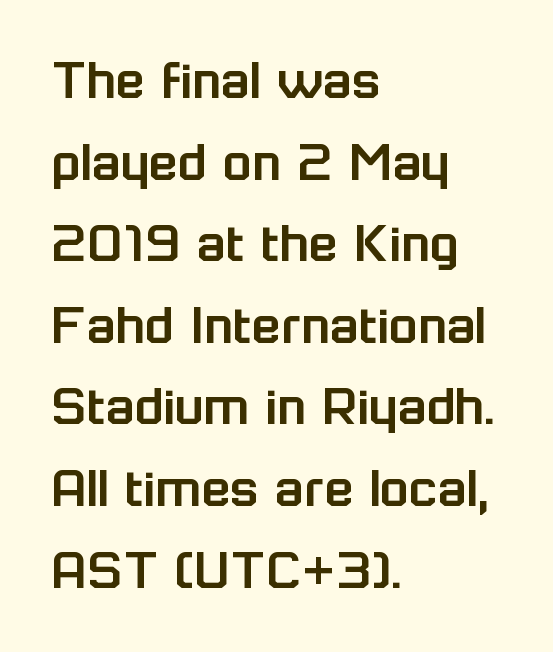
The image shows 60 px sans-serif type, upright; set left-aligned, normal line spacing (1.36x), normal letter spacing, not underlined; low stroke contrast and a medium x-height.
